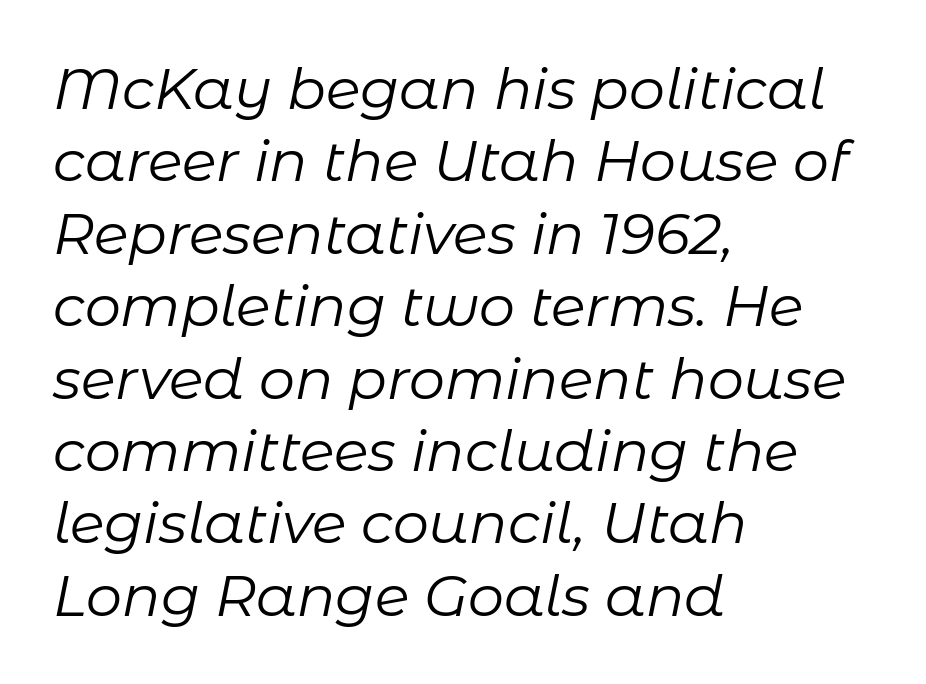
This sample has the flowing, uneven cadence of proportional lettering. This reads as an unemphasized weight, regular at the heaviest. Slanted lettering throughout. The line-height multiplier appears to be the usual default. The space beneath each line is pristine and unruled.
